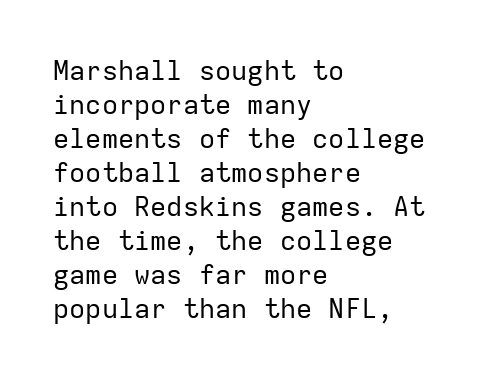
Q: Is the text bold? A: No.
Q: Is the text italic (slanted)? A: No, it is upright.
Q: Is the text underlined? A: No.
Q: How is the paragraph aligned? A: Left-aligned.
Q: Is the spacing between letters normal or unusually wide? A: Normal.
Q: Is the spacing between lines tight, normal or loose? A: Normal.
